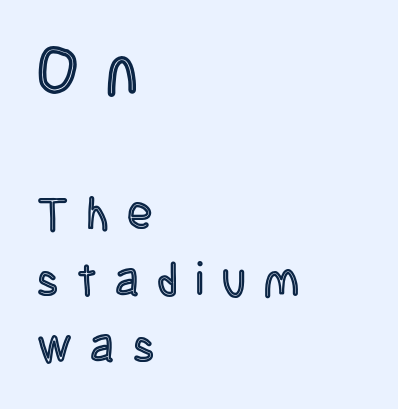
Q: Is the text italic (slanted)? A: No, it is upright.
Q: Is the text underlined? A: No.
Q: How is the paragraph aligned? A: Left-aligned.
Q: Is the spacing between letters normal or unusually wide? A: Unusually wide.
Q: Is the spacing between lines tight, normal or loose? A: Normal.
Q: Which block of text is set in a larger size, the first (top) or the second (bottom)? A: The first (top) one.
Q: Width (condensed, normal, or wide)? A: Condensed.
Q: x-height? A: Large.
Q: Monospaced? A: No.
